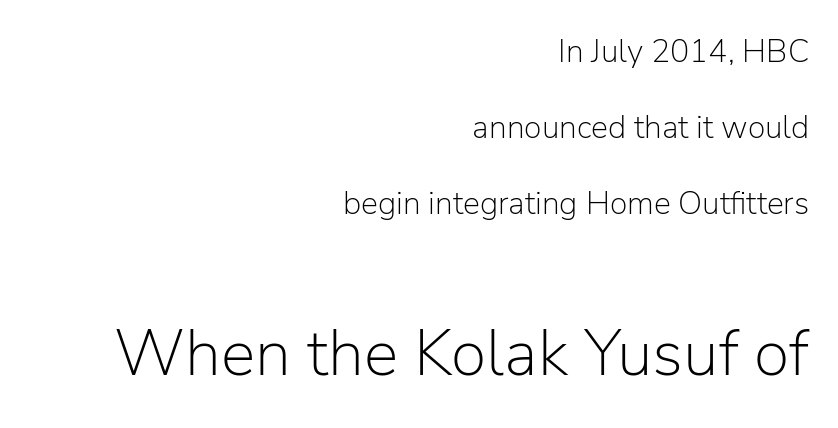
The image shows 65 px light sans-serif type, upright; set right-aligned, loose line spacing (2.38x), normal letter spacing, not underlined; the second (bottom) block is 2.03x larger; low stroke contrast and a medium x-height.
